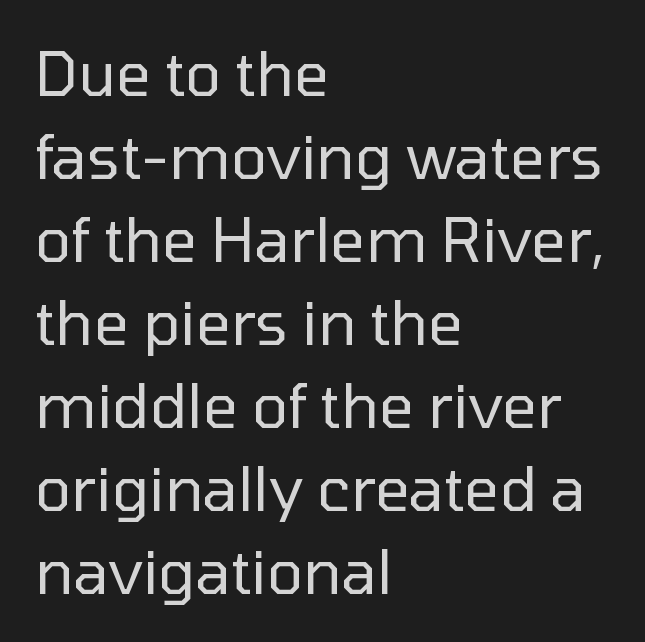
{"serif": "no", "italic": "no", "bold": "no", "weight": "regular", "width": "normal", "stroke_contrast": "low", "x_height": "medium", "monospaced": "no", "underline": "no", "align": "left", "line_spacing": "normal", "line_spacing_ratio": 1.36, "letter_spacing": "normal", "letter_spacing_em": 0.0, "glyph_px": 61}
